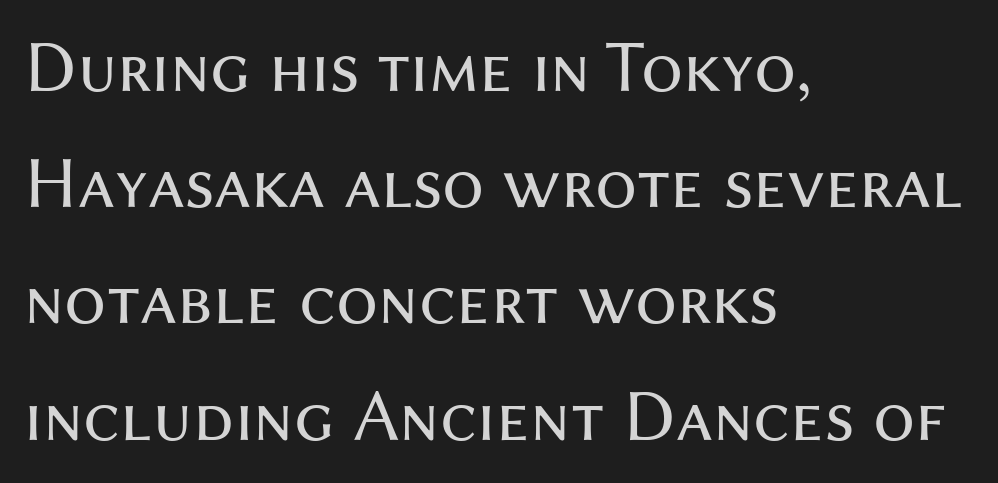
Is this a sans? Yes — the strokes have no serifs. Which margin do the lines hug? The left one — the right edge is uneven. Quick note: interline space is typical. The weight would be labelled regular, book, light, or lighter still.
